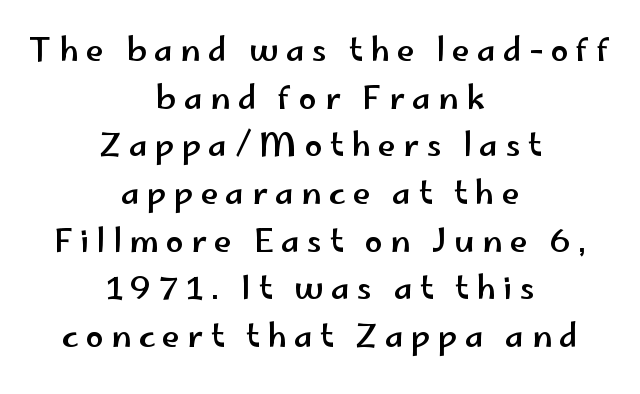
Someone cranked the tracking dial way up on this one. No italicization has been applied; the sample stays upright. Compared with a flush-left layout, this one balances lines on the center instead. Nope, no serifs anywhere on these letters. Here the designer chose a conventional face with non-uniform glyph widths.
